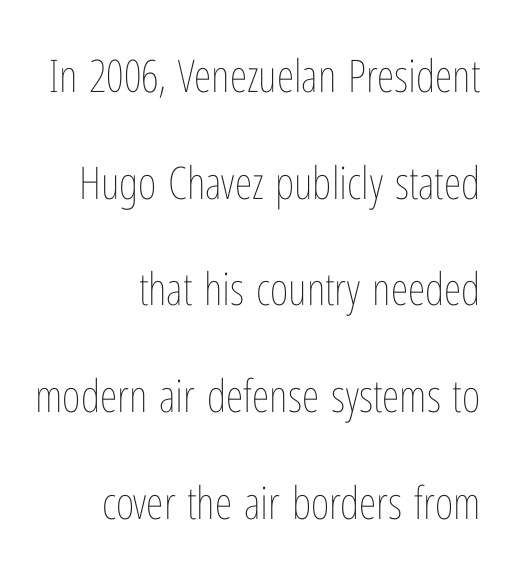
The image shows 45 px thin, condensed type, upright; set right-aligned, loose line spacing (2.37x), normal letter spacing, not underlined; low stroke contrast and a medium x-height.
